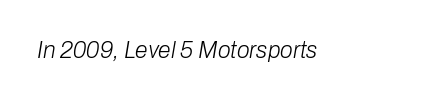
The image shows 23 px text type, italic (leaning right); set normal letter spacing, not underlined.
